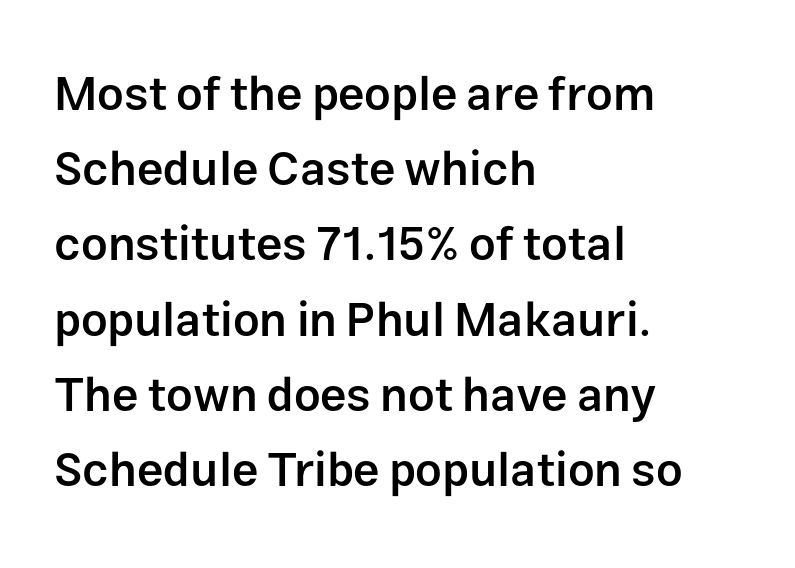
Q: Is the text bold? A: Semi-bold.
Q: Is the text italic (slanted)? A: No, it is upright.
Q: Is the typeface a serif or a sans-serif typeface? A: Sans-serif.
Q: Is the text underlined? A: No.
Q: How is the paragraph aligned? A: Left-aligned.
Q: Is the spacing between letters normal or unusually wide? A: Normal.
Q: Is the spacing between lines tight, normal or loose? A: Normal.
Q: Width (condensed, normal, or wide)? A: Normal.
Q: Stroke contrast? A: Low.
Q: x-height? A: Medium.
Q: Monospaced? A: No.
